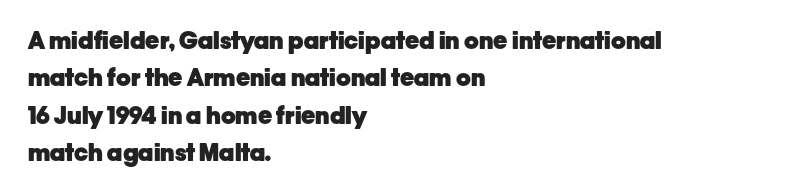
The image shows 24 px bold type, upright; set left-aligned, normal line spacing (1.56x), normal letter spacing, not underlined.
